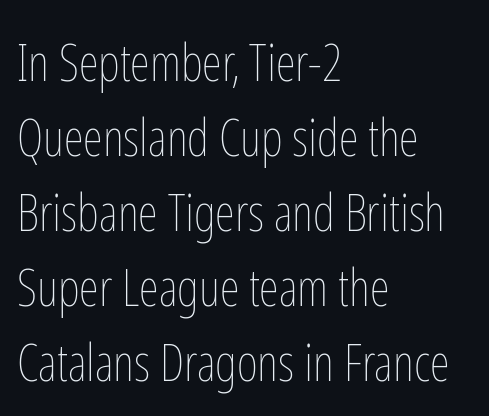
{"italic": "no", "bold": "no", "weight": "thin", "width": "condensed", "stroke_contrast": "low", "x_height": "medium", "monospaced": "no", "underline": "no", "align": "left", "line_spacing": "normal", "line_spacing_ratio": 1.47, "letter_spacing": "normal", "letter_spacing_em": 0.0, "glyph_px": 51}
